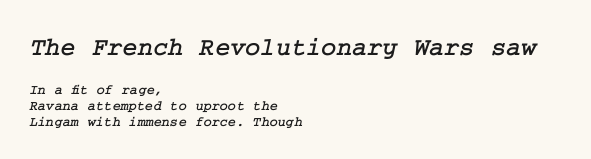
The image shows 26 px text type; set left-aligned, tight line spacing (1.15x), normal letter spacing, not underlined; the first (top) block is 1.86x larger.
